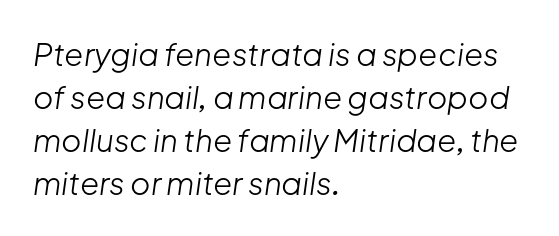
{"italic": "yes", "lean": "right", "slant_degrees": 8, "bold": "no", "weight": "light", "width": "normal", "stroke_contrast": "low", "x_height": "medium", "monospaced": "no", "underline": "no", "align": "left", "line_spacing": "normal", "line_spacing_ratio": 1.39, "letter_spacing": "normal", "letter_spacing_em": 0.0, "glyph_px": 31}
